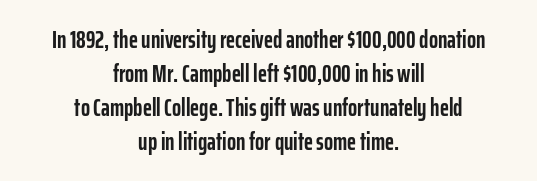
The image shows 24 px bold type, upright; set centered, normal line spacing (1.41x), normal letter spacing, not underlined.
